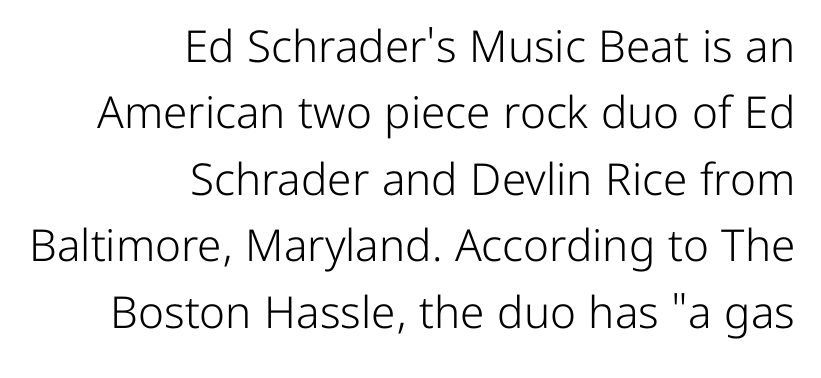
Q: Is the text bold? A: No.
Q: Is the text italic (slanted)? A: No, it is upright.
Q: Is the typeface a serif or a sans-serif typeface? A: Sans-serif.
Q: Is the text underlined? A: No.
Q: How is the paragraph aligned? A: Right-aligned.
Q: Is the spacing between letters normal or unusually wide? A: Normal.
Q: Is the spacing between lines tight, normal or loose? A: Normal.
Q: Width (condensed, normal, or wide)? A: Normal.
Q: Stroke contrast? A: Low.
Q: x-height? A: Medium.
Q: Monospaced? A: No.
